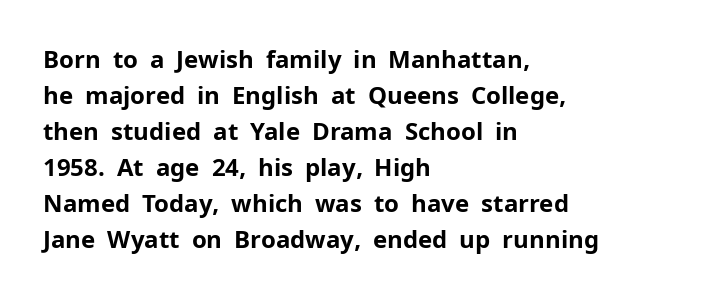
{"italic": "no", "bold": "yes", "underline": "no", "align": "left", "line_spacing": "normal", "line_spacing_ratio": 1.5, "letter_spacing": "normal", "letter_spacing_em": 0.0, "glyph_px": 24}
